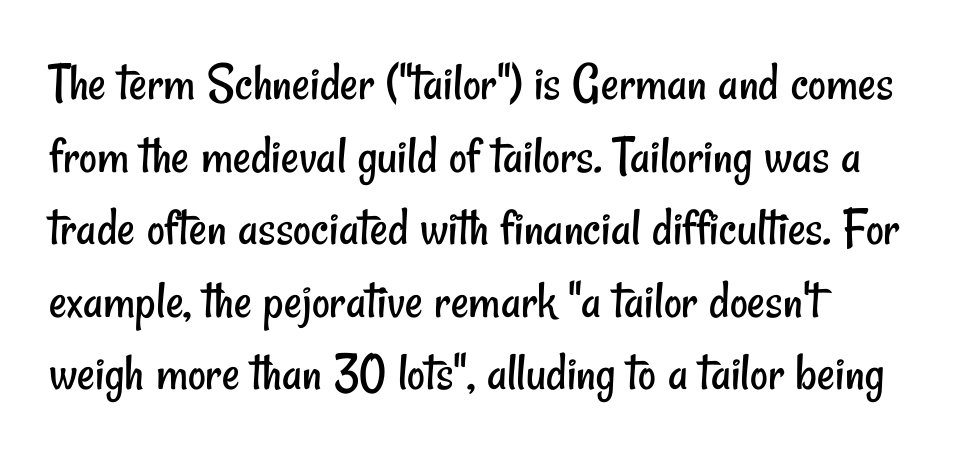
Q: Is the text bold? A: No.
Q: Is the typeface a serif or a sans-serif typeface? A: Sans-serif.
Q: Is the text underlined? A: No.
Q: How is the paragraph aligned? A: Left-aligned.
Q: Is the spacing between letters normal or unusually wide? A: Normal.
Q: Is the spacing between lines tight, normal or loose? A: Normal.
Q: Width (condensed, normal, or wide)? A: Condensed.
Q: Stroke contrast? A: Low.
Q: x-height? A: Small.
Q: Monospaced? A: No.
